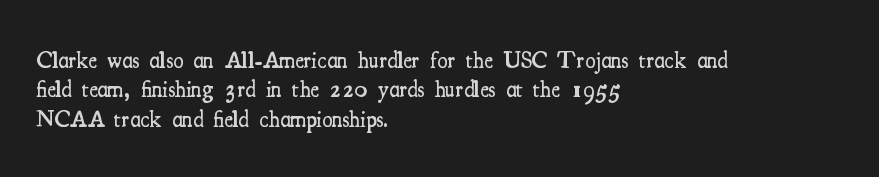
Q: Is the text bold? A: Semi-bold.
Q: Is the text italic (slanted)? A: No, it is upright.
Q: Is the text underlined? A: No.
Q: How is the paragraph aligned? A: Left-aligned.
Q: Is the spacing between letters normal or unusually wide? A: Normal.
Q: Is the spacing between lines tight, normal or loose? A: Normal.
